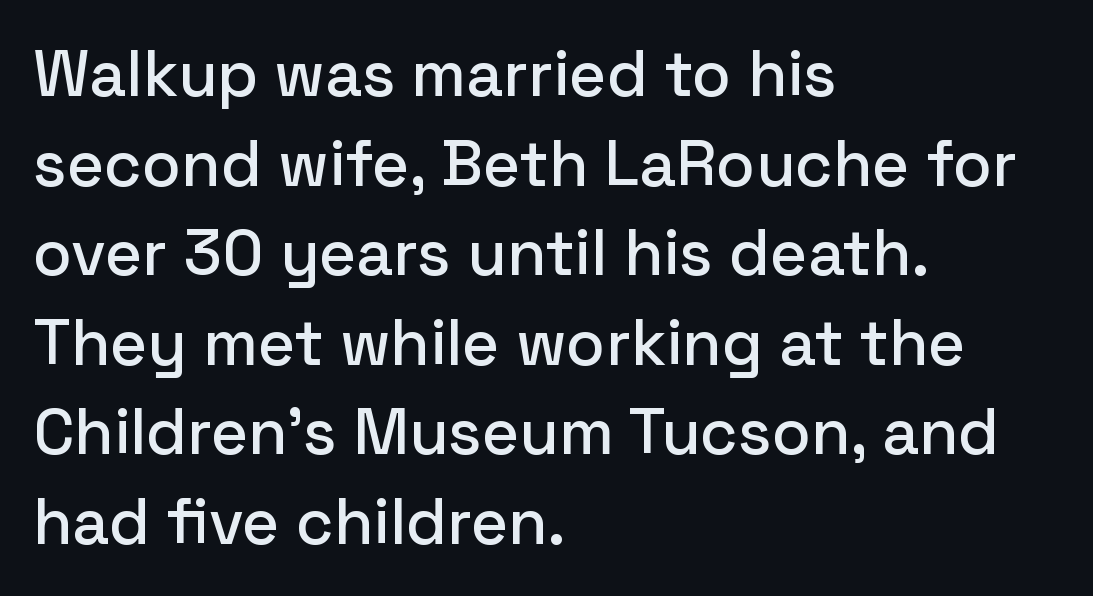
Q: Is the text italic (slanted)? A: No, it is upright.
Q: Is the typeface a serif or a sans-serif typeface? A: Sans-serif.
Q: Is the text underlined? A: No.
Q: How is the paragraph aligned? A: Left-aligned.
Q: Is the spacing between letters normal or unusually wide? A: Normal.
Q: Is the spacing between lines tight, normal or loose? A: Normal.
Q: Width (condensed, normal, or wide)? A: Normal.
Q: Stroke contrast? A: Low.
Q: x-height? A: Medium.
Q: Monospaced? A: No.
